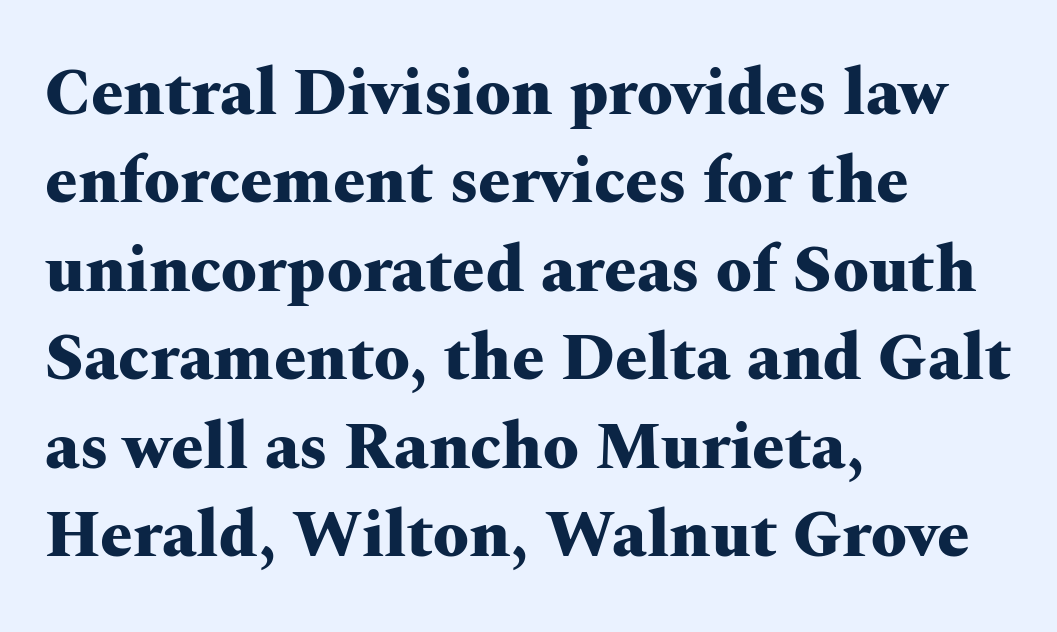
{"serif": "yes", "italic": "no", "bold": "yes", "weight": "heavy", "width": "wide", "stroke_contrast": "medium", "x_height": "medium", "monospaced": "no", "underline": "no", "align": "left", "line_spacing": "normal", "line_spacing_ratio": 1.36, "letter_spacing": "normal", "letter_spacing_em": 0.0, "glyph_px": 65}
